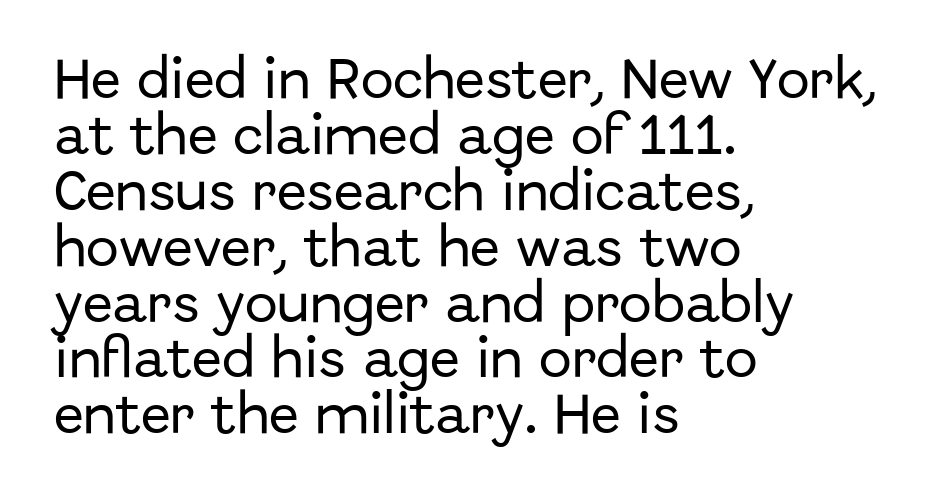
Q: Is the text italic (slanted)? A: No, it is upright.
Q: Is the typeface a serif or a sans-serif typeface? A: Sans-serif.
Q: Is the text underlined? A: No.
Q: How is the paragraph aligned? A: Left-aligned.
Q: Is the spacing between letters normal or unusually wide? A: Normal.
Q: Is the spacing between lines tight, normal or loose? A: Normal.
Q: Width (condensed, normal, or wide)? A: Normal.
Q: Stroke contrast? A: Low.
Q: x-height? A: Medium.
Q: Monospaced? A: No.
